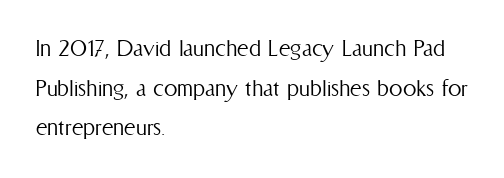
Q: Is the text bold? A: No.
Q: Is the text italic (slanted)? A: No, it is upright.
Q: Is the text underlined? A: No.
Q: How is the paragraph aligned? A: Left-aligned.
Q: Is the spacing between letters normal or unusually wide? A: Normal.
Q: Is the spacing between lines tight, normal or loose? A: Normal.
